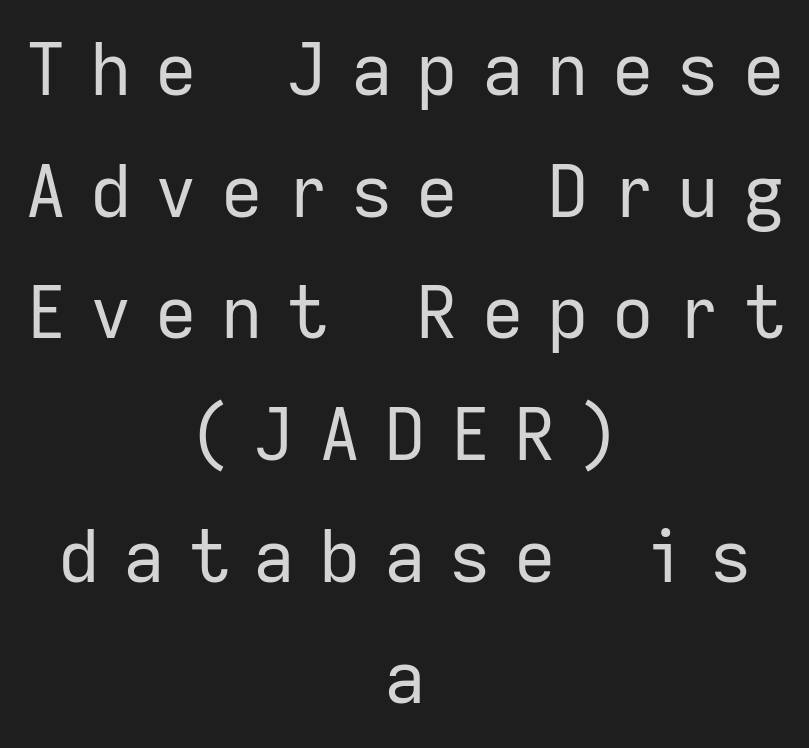
Compared with a typical body face, this is equally light or lighter still. Does the copy run flush right? No — it is centered line by line. This sample uses an upright cut, with every glyph sitting square on the baseline. The passage shown is typed in a monospace face where columns stay perfectly aligned.
